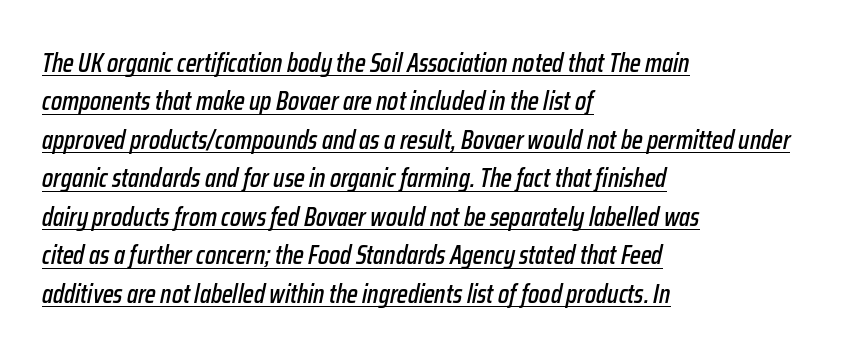
{"italic": "yes", "lean": "right", "slant_degrees": 12, "underline": "yes", "align": "left", "line_spacing": "normal", "line_spacing_ratio": 1.48, "letter_spacing": "normal", "letter_spacing_em": 0.0, "glyph_px": 26}
